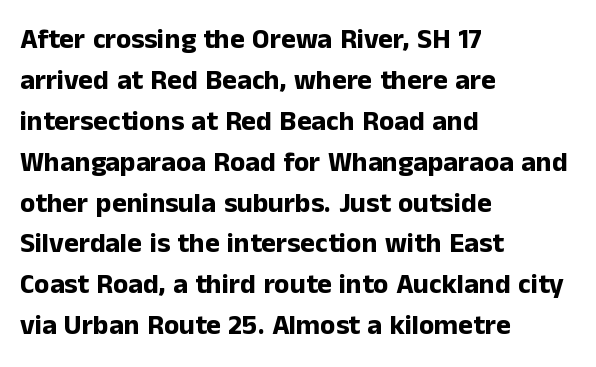
The image shows 28 px bold sans-serif type, upright; set left-aligned, normal line spacing (1.46x), normal letter spacing, not underlined; low stroke contrast and a medium x-height.
